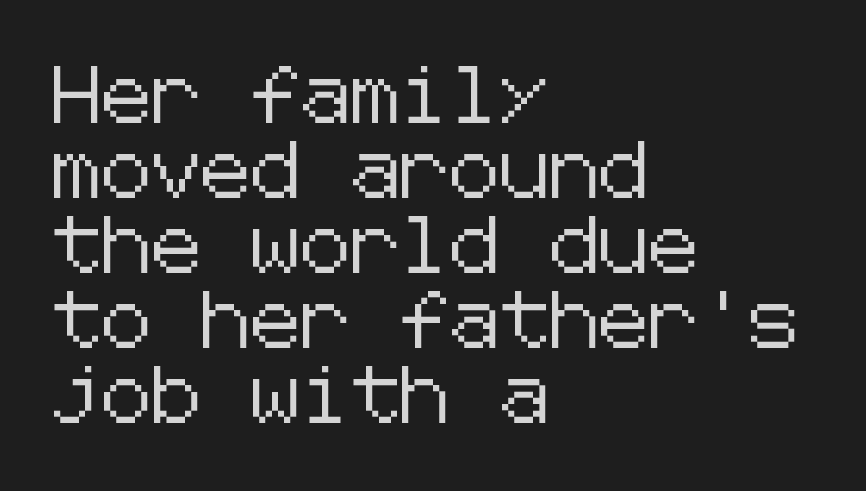
The image shows 56 px sans-serif type, upright; set left-aligned, normal line spacing (1.34x), normal letter spacing, not underlined; low stroke contrast and a medium x-height.
